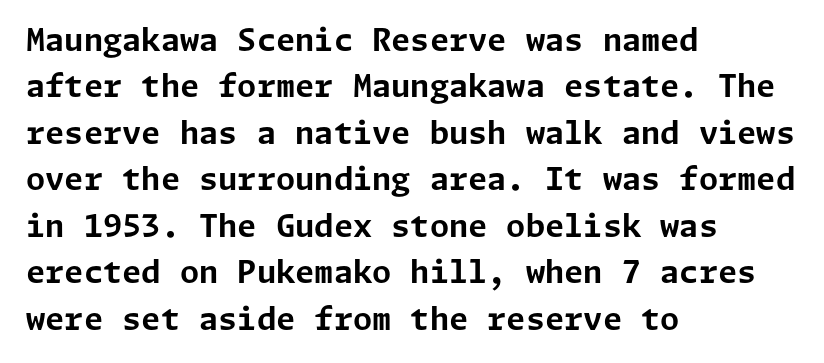
The image shows 31 px bold sans-serif type, upright; set left-aligned, normal line spacing (1.5x), normal letter spacing, not underlined; low stroke contrast and a medium x-height.
